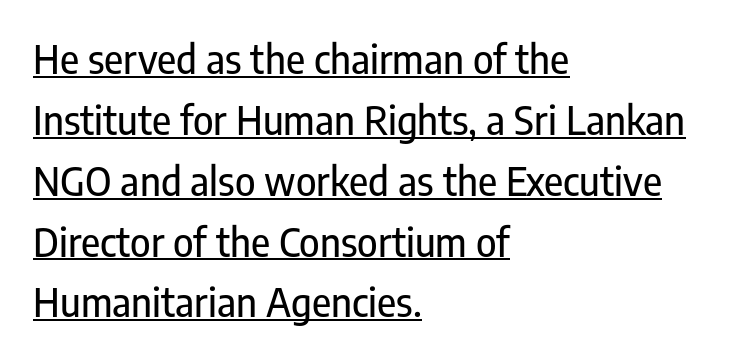
Q: Is the text italic (slanted)? A: No, it is upright.
Q: Is the typeface a serif or a sans-serif typeface? A: Sans-serif.
Q: Is the text underlined? A: Yes.
Q: How is the paragraph aligned? A: Left-aligned.
Q: Is the spacing between letters normal or unusually wide? A: Normal.
Q: Is the spacing between lines tight, normal or loose? A: Normal.
Q: Width (condensed, normal, or wide)? A: Condensed.
Q: Stroke contrast? A: Low.
Q: x-height? A: Medium.
Q: Monospaced? A: No.
